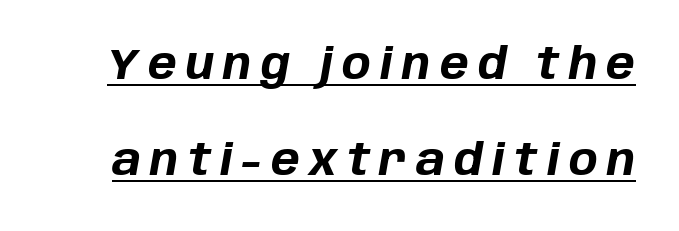
The image shows 43 px bold type, italic (leaning right); set loose line spacing (2.24x), unusually wide letter spacing (+0.22 em), underlined; low stroke contrast and a large x-height.
